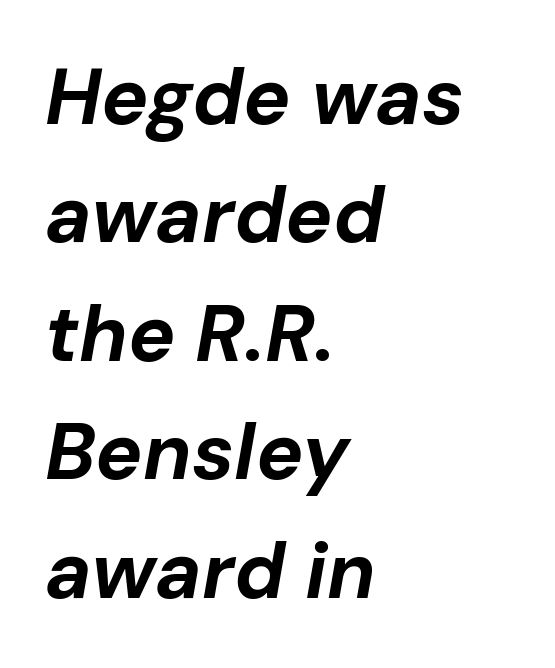
A dark, heavy texture on the line: the type is bold. Is there much room between lines? A standard amount, neither cramped nor airy. Letters rest on an invisible, unmarked baseline. The face used here is proportionally spaced, like ordinary book or web type.
